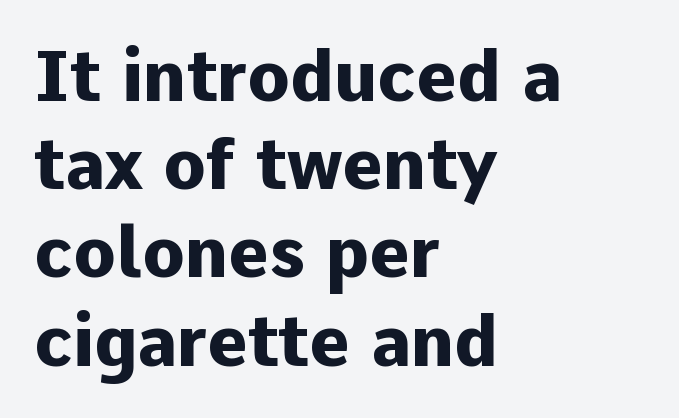
The image shows 70 px heavy sans-serif type, upright; set left-aligned, normal line spacing (1.26x), normal letter spacing, not underlined; low stroke contrast and a medium x-height.
